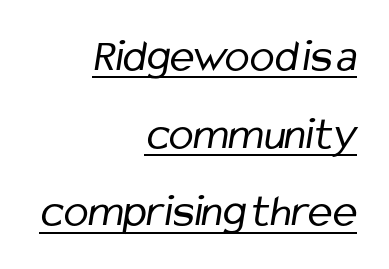
Letter spacing: default. What's the leading like? Ordinary, nothing unusual. Descenders here cross a horizontal rule under the line. One-word summary of the alignment: right.
